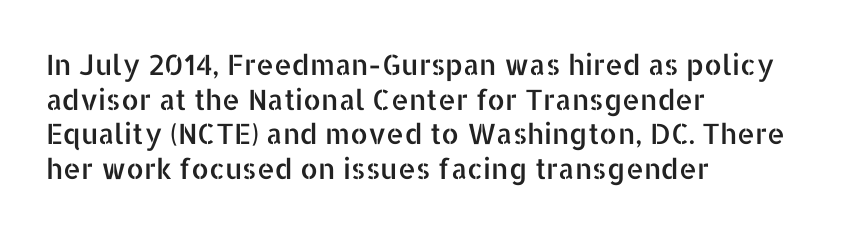
Q: Is the text italic (slanted)? A: No, it is upright.
Q: Is the typeface a serif or a sans-serif typeface? A: Sans-serif.
Q: Is the text underlined? A: No.
Q: How is the paragraph aligned? A: Left-aligned.
Q: Is the spacing between letters normal or unusually wide? A: Normal.
Q: Width (condensed, normal, or wide)? A: Normal.
Q: Stroke contrast? A: Low.
Q: x-height? A: Medium.
Q: Monospaced? A: No.
